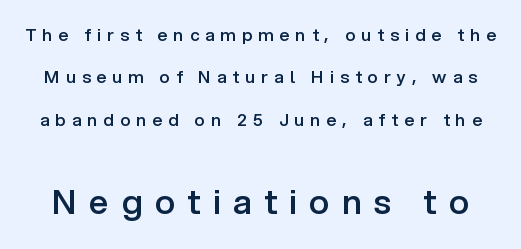
Q: Is the text bold? A: Semi-bold.
Q: Is the text italic (slanted)? A: No, it is upright.
Q: Is the typeface a serif or a sans-serif typeface? A: Sans-serif.
Q: Is the text underlined? A: No.
Q: Is the spacing between letters normal or unusually wide? A: Unusually wide.
Q: Is the spacing between lines tight, normal or loose? A: Loose.
Q: Which block of text is set in a larger size, the first (top) or the second (bottom)? A: The second (bottom) one.
Q: Width (condensed, normal, or wide)? A: Normal.
Q: Stroke contrast? A: Low.
Q: x-height? A: Medium.
Q: Monospaced? A: No.
